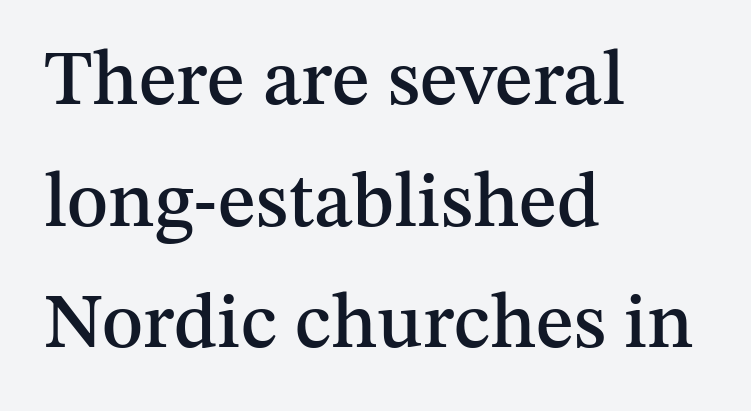
Q: Is the text italic (slanted)? A: No, it is upright.
Q: Is the typeface a serif or a sans-serif typeface? A: Serif.
Q: Is the text underlined? A: No.
Q: How is the paragraph aligned? A: Left-aligned.
Q: Is the spacing between letters normal or unusually wide? A: Normal.
Q: Is the spacing between lines tight, normal or loose? A: Normal.
Q: Width (condensed, normal, or wide)? A: Normal.
Q: Stroke contrast? A: Medium.
Q: x-height? A: Medium.
Q: Monospaced? A: No.
